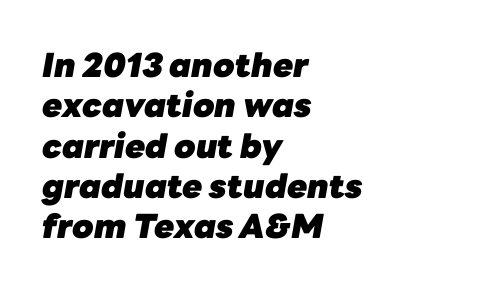
{"italic": "yes", "lean": "right", "slant_degrees": 10, "bold": "yes", "weight": "heavy", "width": "normal", "stroke_contrast": "low", "x_height": "medium", "monospaced": "no", "underline": "no", "align": "left", "line_spacing_ratio": 1.22, "letter_spacing": "normal", "letter_spacing_em": 0.0, "glyph_px": 33}
